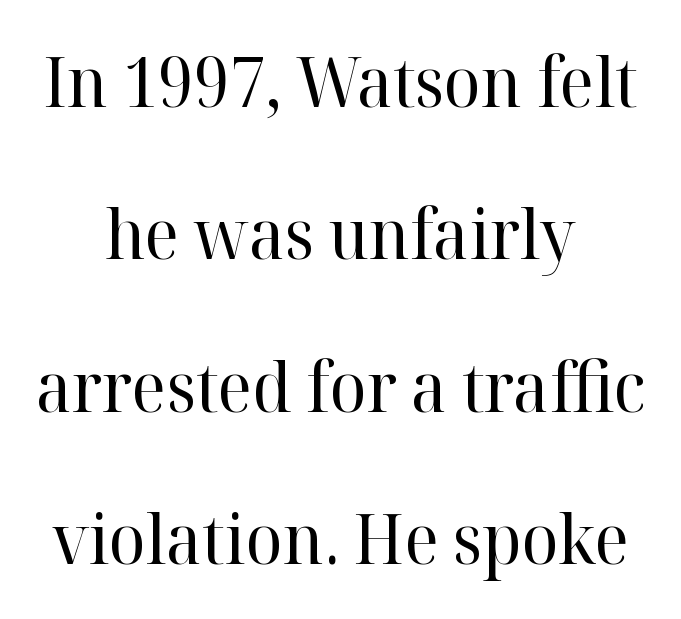
{"serif": "yes", "italic": "no", "bold": "no", "weight": "regular", "width": "normal", "stroke_contrast": "high", "x_height": "medium", "monospaced": "no", "underline": "no", "align": "center", "line_spacing": "loose", "line_spacing_ratio": 2.21, "letter_spacing": "normal", "letter_spacing_em": 0.0, "glyph_px": 69}
